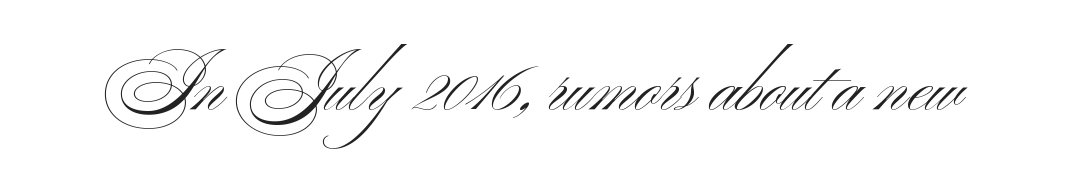
The image shows 76 px light, wide sans-serif type; set normal letter spacing, not underlined; medium stroke contrast and a small x-height.
